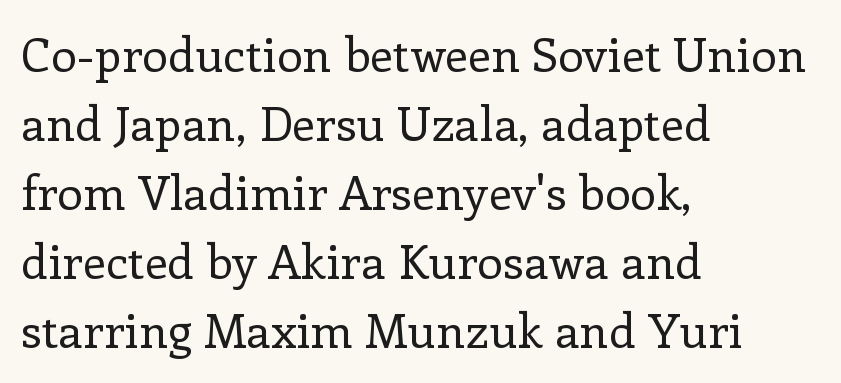
{"serif": "yes", "italic": "no", "bold": "no", "weight": "regular", "width": "normal", "stroke_contrast": "low", "x_height": "medium", "monospaced": "no", "underline": "no", "align": "left", "line_spacing": "normal", "line_spacing_ratio": 1.47, "letter_spacing": "normal", "letter_spacing_em": 0.0, "glyph_px": 47}
